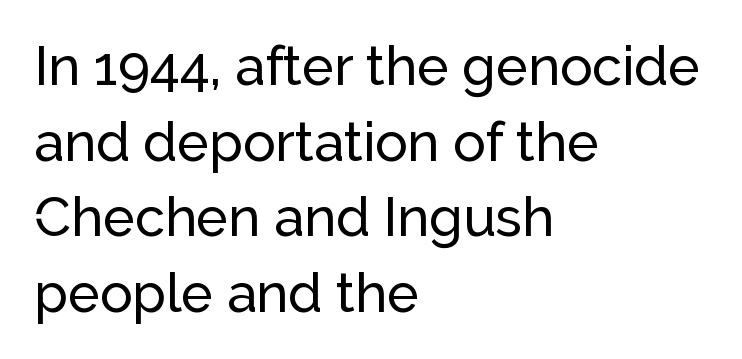
The image shows 54 px sans-serif type, upright; set left-aligned, normal line spacing (1.4x), normal letter spacing, not underlined; low stroke contrast and a medium x-height.
